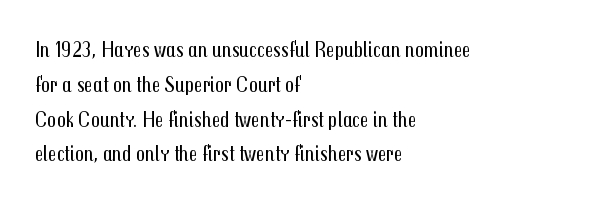
Q: Is the text bold? A: No.
Q: Is the text italic (slanted)? A: No, it is upright.
Q: Is the text underlined? A: No.
Q: How is the paragraph aligned? A: Left-aligned.
Q: Is the spacing between letters normal or unusually wide? A: Normal.
Q: Is the spacing between lines tight, normal or loose? A: Normal.
